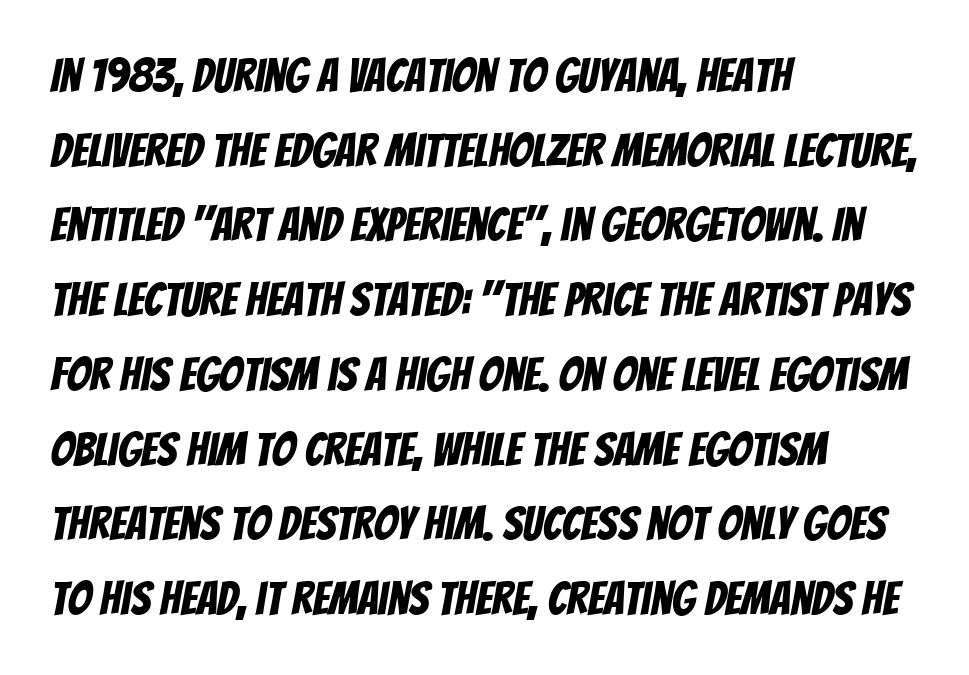
{"serif": "no", "width": "condensed", "stroke_contrast": "low", "x_height": "large", "monospaced": "no", "underline": "no", "align": "left", "line_spacing": "normal", "line_spacing_ratio": 1.59, "letter_spacing": "normal", "letter_spacing_em": 0.0, "glyph_px": 47}
